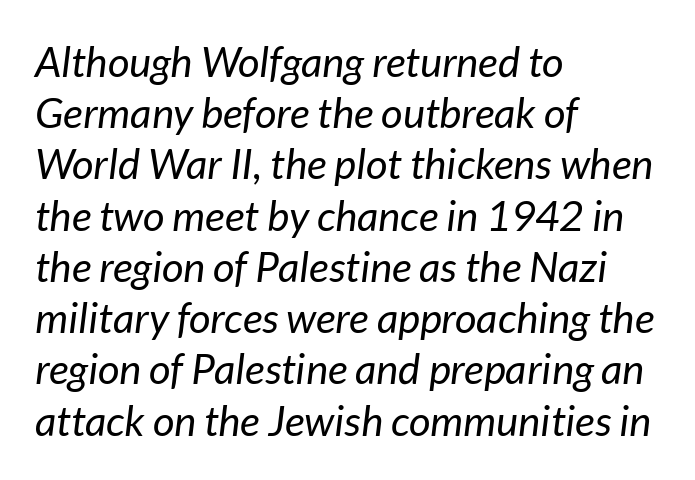
The image shows 42 px regular-weight type, italic (leaning right); set left-aligned, line spacing 1.22x, normal letter spacing, not underlined; low stroke contrast and a medium x-height.
